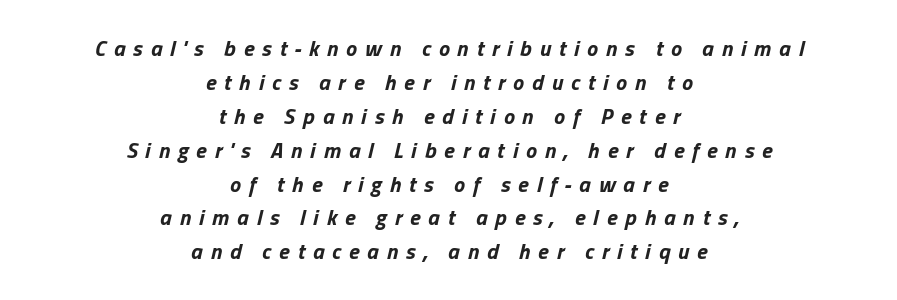
Centered paragraph, ragged on both sides. Line spacing here is normal. The letters are spread apart with noticeably loose tracking. Rendered with sloped, italic letterforms. These lines carry a lot of weight — the face is fully bold. Any mark beneath the type? The region is blank.
